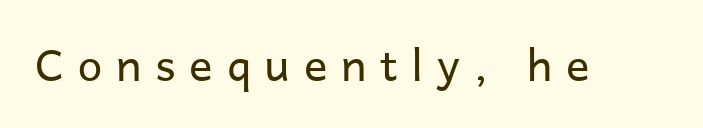
Q: Is the text bold? A: No.
Q: Is the text italic (slanted)? A: No, it is upright.
Q: Is the typeface a serif or a sans-serif typeface? A: Sans-serif.
Q: Is the text underlined? A: No.
Q: Is the spacing between letters normal or unusually wide? A: Unusually wide.
Q: Width (condensed, normal, or wide)? A: Normal.
Q: Stroke contrast? A: Low.
Q: x-height? A: Medium.
Q: Monospaced? A: No.
